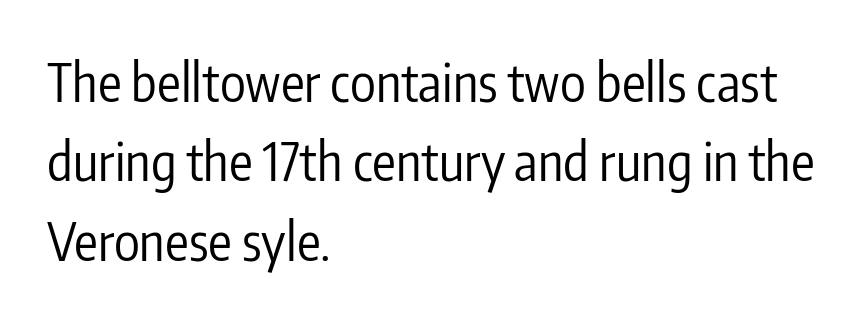
Q: Is the text bold? A: No.
Q: Is the text italic (slanted)? A: No, it is upright.
Q: Is the typeface a serif or a sans-serif typeface? A: Sans-serif.
Q: Is the text underlined? A: No.
Q: How is the paragraph aligned? A: Left-aligned.
Q: Is the spacing between letters normal or unusually wide? A: Normal.
Q: Is the spacing between lines tight, normal or loose? A: Normal.
Q: Width (condensed, normal, or wide)? A: Condensed.
Q: Stroke contrast? A: Low.
Q: x-height? A: Medium.
Q: Monospaced? A: No.
